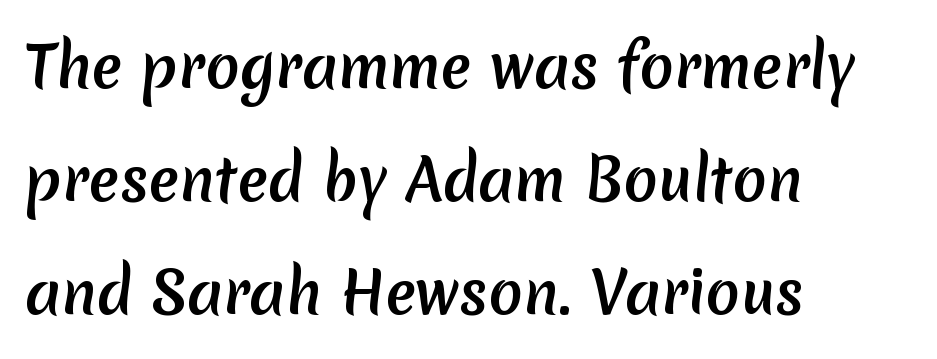
{"serif": "no", "bold": "yes", "weight": "semibold", "width": "normal", "stroke_contrast": "low", "x_height": "medium", "monospaced": "no", "underline": "no", "align": "left", "line_spacing": "loose", "line_spacing_ratio": 1.98, "letter_spacing": "normal", "letter_spacing_em": 0.0, "glyph_px": 57}
